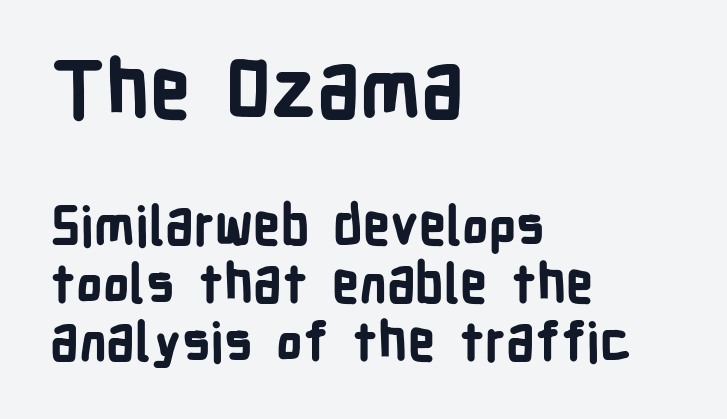
Q: Is the text bold? A: Yes.
Q: Is the text italic (slanted)? A: No, it is upright.
Q: Is the typeface a serif or a sans-serif typeface? A: Sans-serif.
Q: Is the text underlined? A: No.
Q: How is the paragraph aligned? A: Left-aligned.
Q: Is the spacing between letters normal or unusually wide? A: Normal.
Q: Is the spacing between lines tight, normal or loose? A: Tight.
Q: Which block of text is set in a larger size, the first (top) or the second (bottom)? A: The first (top) one.
Q: Width (condensed, normal, or wide)? A: Condensed.
Q: Stroke contrast? A: Low.
Q: x-height? A: Medium.
Q: Monospaced? A: No.
